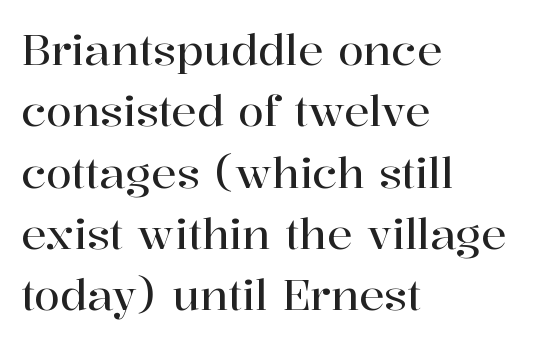
{"serif": "yes", "italic": "no", "width": "normal", "stroke_contrast": "high", "x_height": "medium", "monospaced": "no", "underline": "no", "align": "left", "line_spacing": "normal", "line_spacing_ratio": 1.46, "letter_spacing": "normal", "letter_spacing_em": 0.0, "glyph_px": 42}
